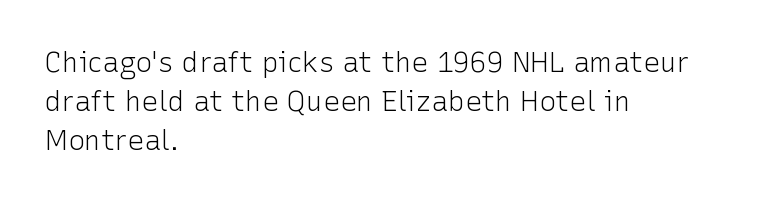
The image shows 28 px light sans-serif type, upright; set left-aligned, normal line spacing (1.39x), normal letter spacing, not underlined; low stroke contrast and a medium x-height.
